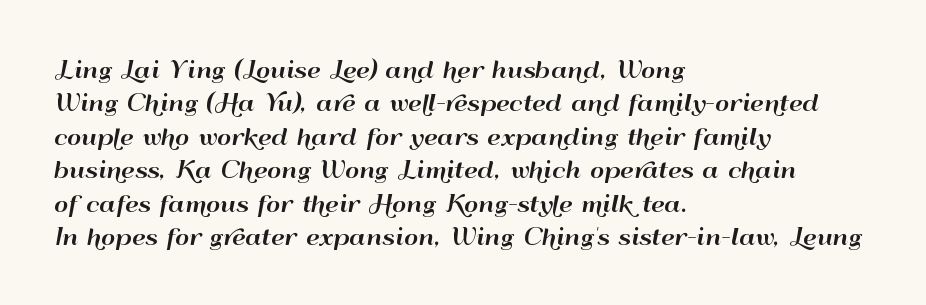
Q: Is the text italic (slanted)? A: Yes.
Q: Is the text underlined? A: No.
Q: How is the paragraph aligned? A: Left-aligned.
Q: Is the spacing between letters normal or unusually wide? A: Normal.
Q: Is the spacing between lines tight, normal or loose? A: Normal.
